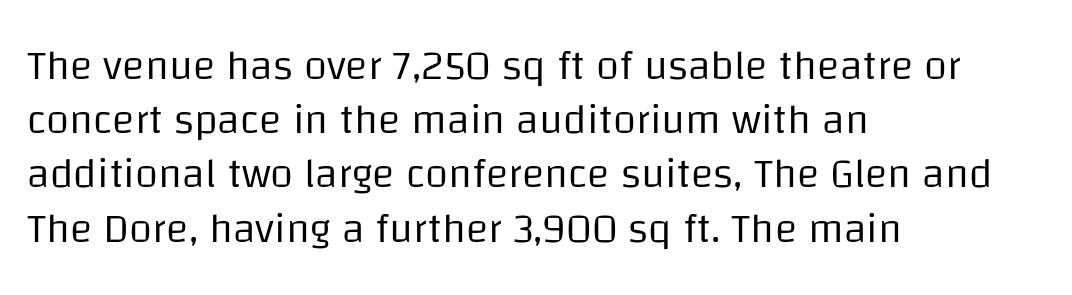
The image shows 42 px regular-weight sans-serif type, upright; set left-aligned, normal line spacing (1.29x), normal letter spacing, not underlined; low stroke contrast and a large x-height.
